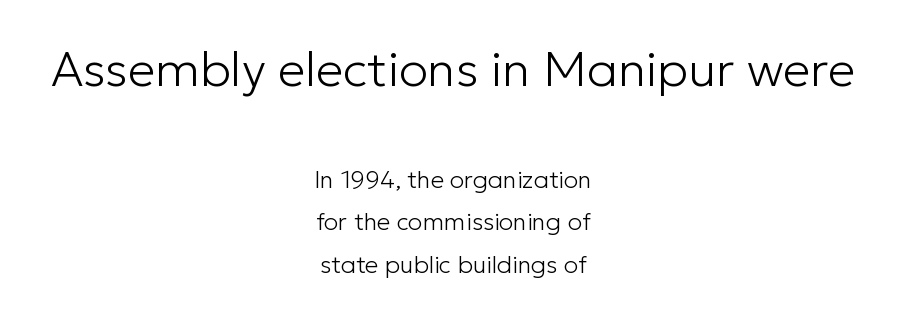
{"serif": "no", "italic": "no", "bold": "no", "weight": "light", "width": "normal", "stroke_contrast": "low", "x_height": "medium", "monospaced": "no", "underline": "no", "align": "center", "line_spacing_ratio": 1.77, "letter_spacing": "normal", "letter_spacing_em": 0.0, "larger_block": "first", "size_ratio": 2.04, "glyph_px": 49}
